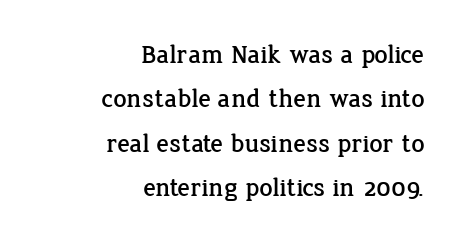
The image shows 26 px text type, upright; set right-aligned, line spacing 1.71x, normal letter spacing, not underlined.
